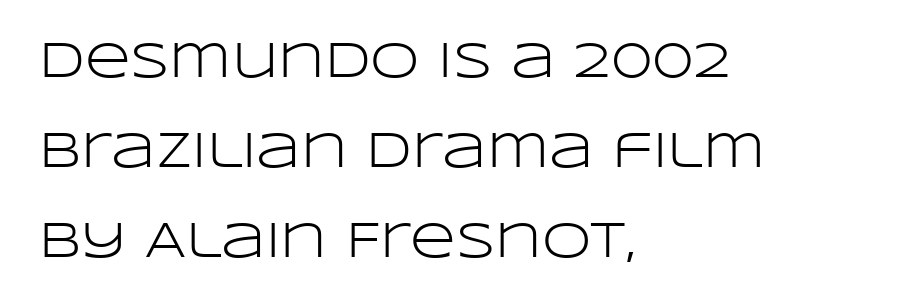
The strip under each line holds only bare page. Note the varied advance widths — an 'i' is clearly narrower than an 'm'. Does extra space separate the letters? No, they use regular spacing. Quick note: not italic, upright.
